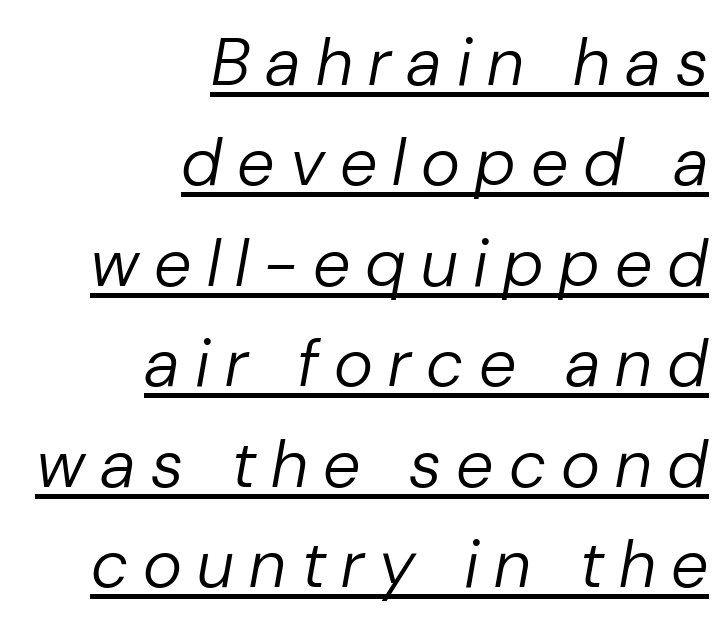
Q: Is the text bold? A: No.
Q: Is the text italic (slanted)? A: Yes, it leans right by about 10 degrees.
Q: Is the text underlined? A: Yes.
Q: How is the paragraph aligned? A: Right-aligned.
Q: Is the spacing between letters normal or unusually wide? A: Unusually wide.
Q: Is the spacing between lines tight, normal or loose? A: Normal.
Q: Width (condensed, normal, or wide)? A: Normal.
Q: Stroke contrast? A: Low.
Q: x-height? A: Medium.
Q: Monospaced? A: No.
